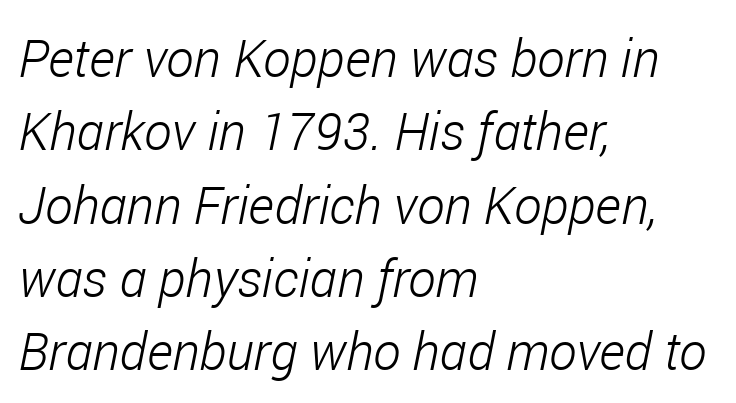
The image shows 52 px light, condensed type, italic (leaning right); set left-aligned, normal line spacing (1.41x), normal letter spacing, not underlined; low stroke contrast and a medium x-height.
